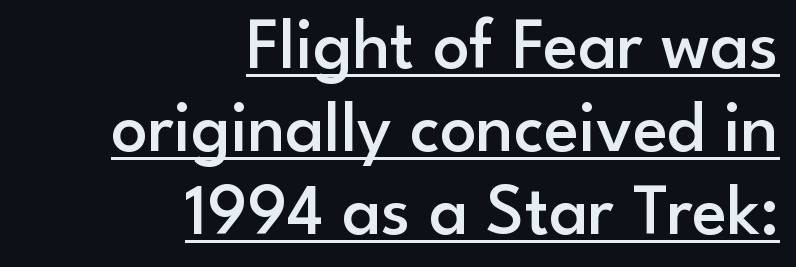
Proportional: the letters do not fall into vertical columns. The letterforms sit shoulder to shoulder at normal distance. Its strokes are somewhat broadened, the hallmark of semibold type. The letters stand straight up with perfectly vertical stems. Quick note: interline space is minimal.
